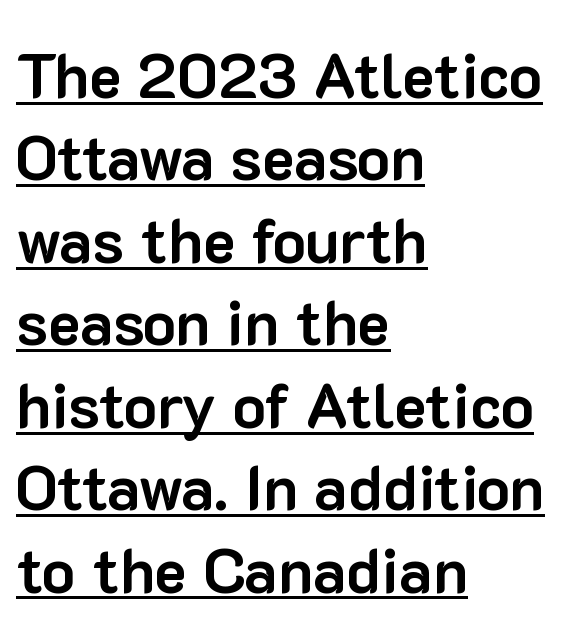
{"serif": "no", "italic": "no", "bold": "yes", "weight": "bold", "width": "normal", "stroke_contrast": "low", "x_height": "medium", "monospaced": "no", "underline": "yes", "align": "left", "line_spacing": "normal", "line_spacing_ratio": 1.33, "letter_spacing": "normal", "letter_spacing_em": 0.0, "glyph_px": 62}
